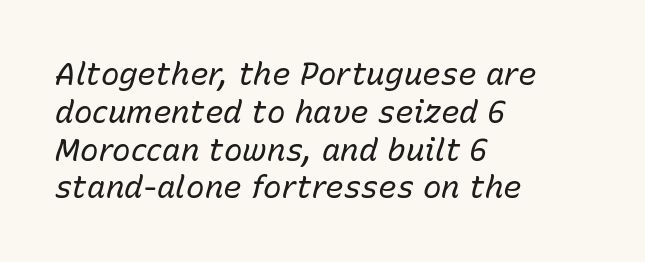
The image shows 31 px regular-weight type, italic (leaning right); set left-aligned, line spacing 1.22x, normal letter spacing, not underlined; low stroke contrast and a medium x-height.
